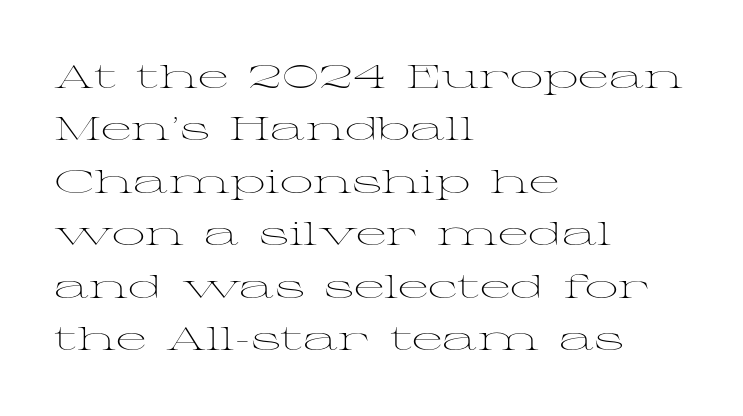
Notice how the passage keeps a crisp vertical edge on the left only. Varying glyph widths throughout — classic text-font behaviour. Bare-footed words on every line. Reading down the column, the eye jumps a familiar distance to each next line. Letter spacing: default.
